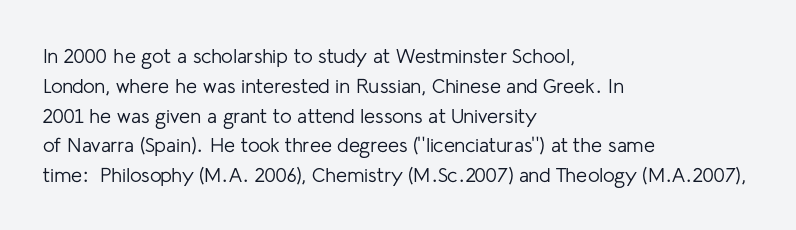
{"italic": "no", "bold": "no", "underline": "no", "align": "left", "line_spacing": "normal", "line_spacing_ratio": 1.49, "letter_spacing": "normal", "letter_spacing_em": 0.0, "glyph_px": 20}
